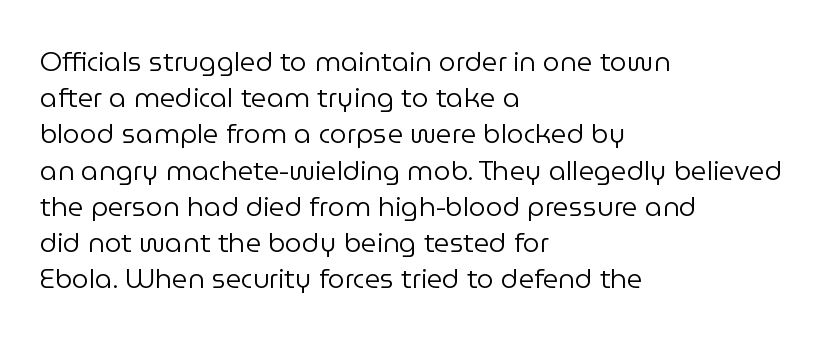
The image shows 27 px text type, upright; set left-aligned, normal line spacing (1.34x), normal letter spacing, not underlined.
